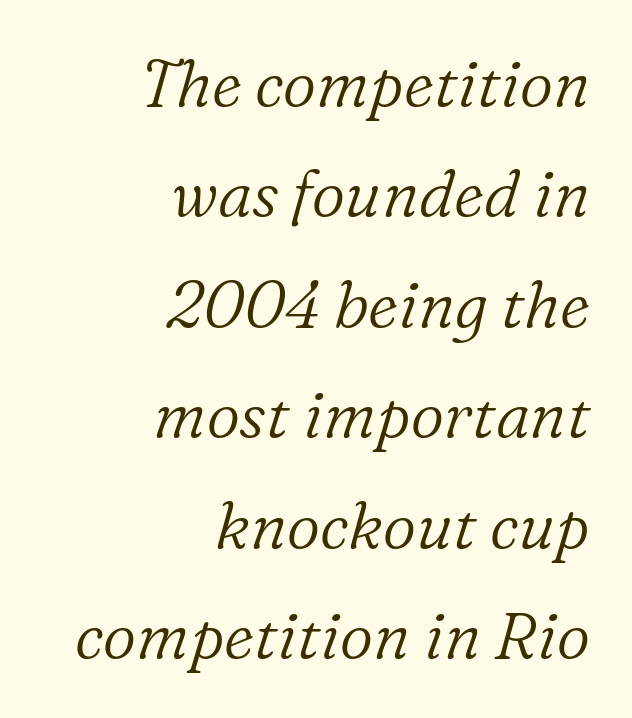
Q: Is the text bold? A: No.
Q: Is the text italic (slanted)? A: Yes, it leans right by about 16 degrees.
Q: Is the typeface a serif or a sans-serif typeface? A: Serif.
Q: Is the text underlined? A: No.
Q: How is the paragraph aligned? A: Right-aligned.
Q: Is the spacing between letters normal or unusually wide? A: Normal.
Q: Is the spacing between lines tight, normal or loose? A: Normal.
Q: Width (condensed, normal, or wide)? A: Normal.
Q: Stroke contrast? A: Low.
Q: x-height? A: Medium.
Q: Monospaced? A: No.
